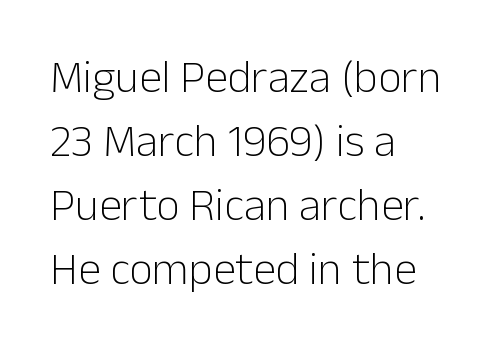
Typeset ragged right — the left edge is the straight one. Is this a fixed-width face? No — the glyphs have proportional, varying widths. Just letters on the line, the space beneath them empty. One glance says typical: line gaps are just what's usual. The rendering shows plain stroke endings on the letterforms — a sans-serif design.
